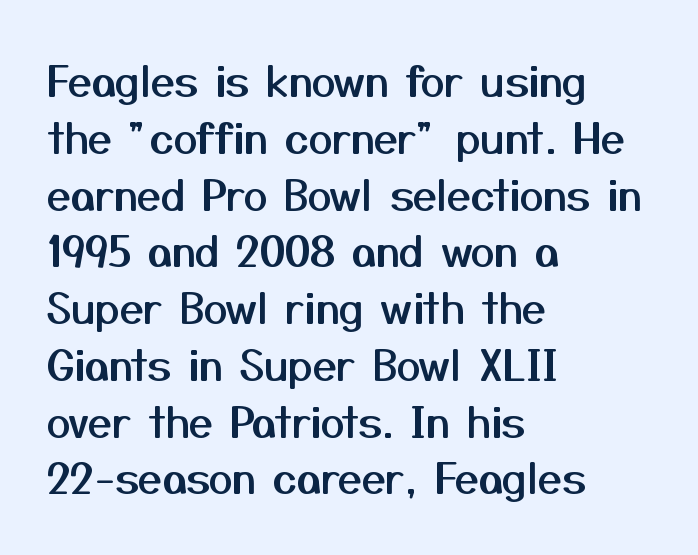
{"serif": "no", "italic": "no", "width": "normal", "stroke_contrast": "medium", "x_height": "medium", "monospaced": "no", "underline": "no", "align": "left", "line_spacing": "normal", "line_spacing_ratio": 1.32, "letter_spacing": "normal", "letter_spacing_em": 0.0, "glyph_px": 43}
